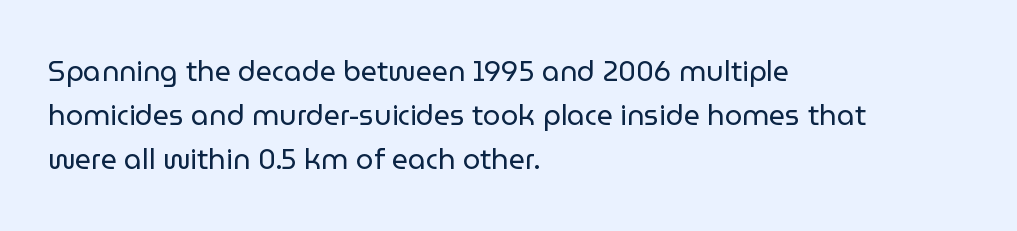
The image shows 28 px regular-weight sans-serif type, upright; set left-aligned, normal line spacing (1.58x), normal letter spacing, not underlined; low stroke contrast and a medium x-height.
